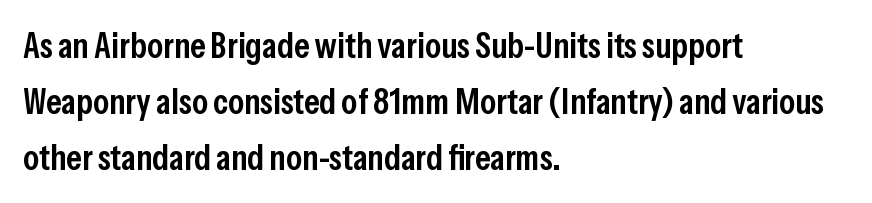
The image shows 36 px semibold, condensed sans-serif type, upright; set left-aligned, normal line spacing (1.56x), normal letter spacing, not underlined; low stroke contrast and a medium x-height.
